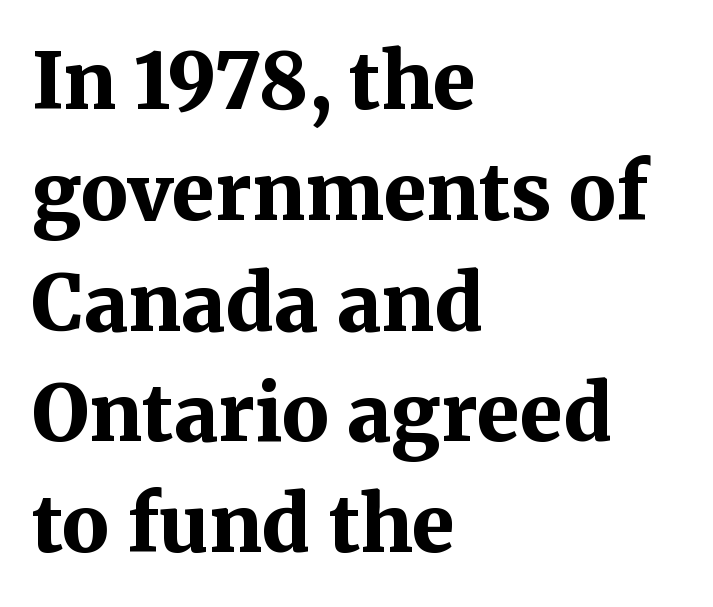
Q: Is the text bold? A: Yes.
Q: Is the text italic (slanted)? A: No, it is upright.
Q: Is the typeface a serif or a sans-serif typeface? A: Serif.
Q: Is the text underlined? A: No.
Q: How is the paragraph aligned? A: Left-aligned.
Q: Is the spacing between letters normal or unusually wide? A: Normal.
Q: Is the spacing between lines tight, normal or loose? A: Normal.
Q: Width (condensed, normal, or wide)? A: Normal.
Q: Stroke contrast? A: Medium.
Q: x-height? A: Medium.
Q: Monospaced? A: No.
